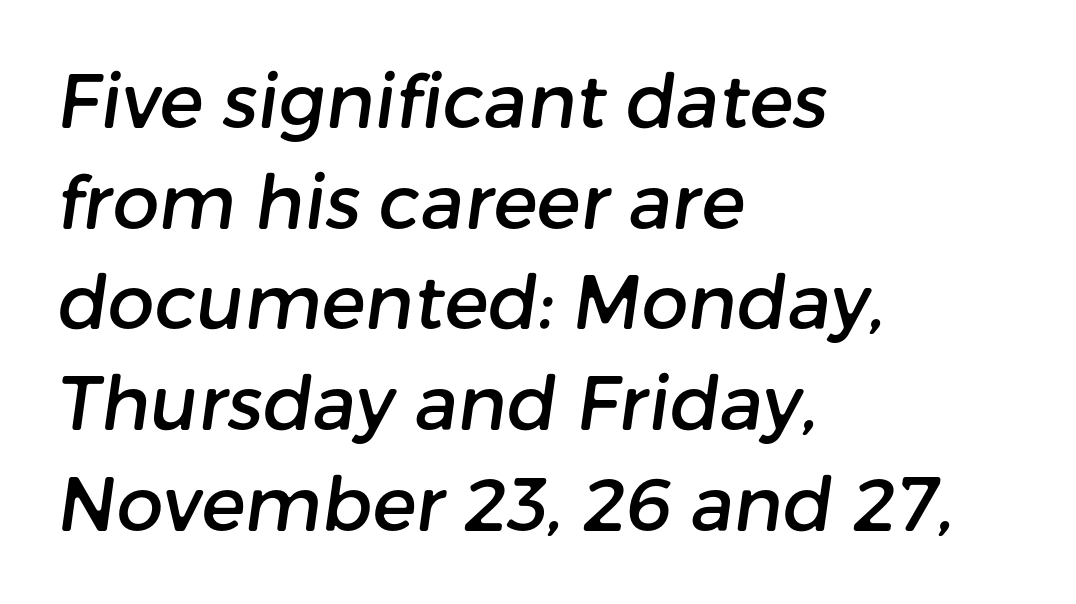
Q: Is the typeface a serif or a sans-serif typeface? A: Sans-serif.
Q: Is the text underlined? A: No.
Q: How is the paragraph aligned? A: Left-aligned.
Q: Is the spacing between letters normal or unusually wide? A: Normal.
Q: Is the spacing between lines tight, normal or loose? A: Normal.
Q: Width (condensed, normal, or wide)? A: Normal.
Q: Stroke contrast? A: Low.
Q: x-height? A: Medium.
Q: Monospaced? A: No.
